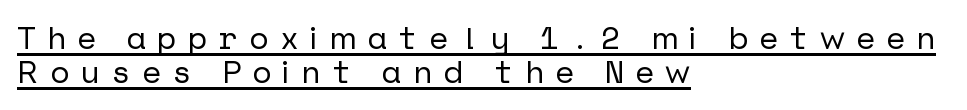
The image shows 32 px sans-serif type, upright; set left-aligned, tight line spacing (1.06x), unusually wide letter spacing (+0.36 em), underlined; low stroke contrast and a medium x-height.
